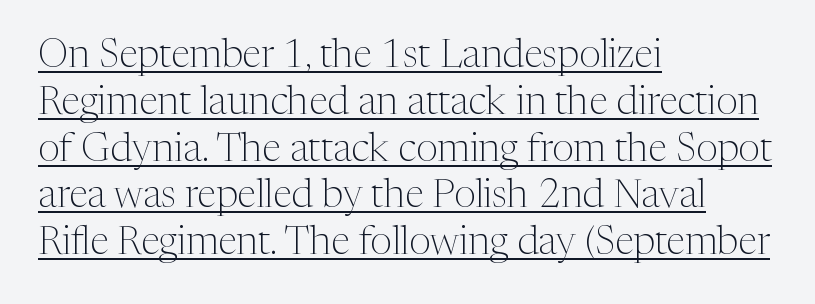
Q: Is the text bold? A: No.
Q: Is the text italic (slanted)? A: No, it is upright.
Q: Is the typeface a serif or a sans-serif typeface? A: Serif.
Q: Is the text underlined? A: Yes.
Q: How is the paragraph aligned? A: Left-aligned.
Q: Is the spacing between letters normal or unusually wide? A: Normal.
Q: Width (condensed, normal, or wide)? A: Normal.
Q: Stroke contrast? A: Medium.
Q: x-height? A: Medium.
Q: Monospaced? A: No.
